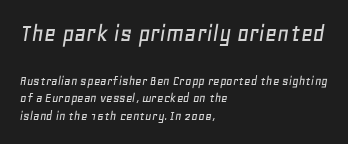
Q: Is the text italic (slanted)? A: Yes, it leans right by about 11 degrees.
Q: Is the text underlined? A: No.
Q: How is the paragraph aligned? A: Left-aligned.
Q: Is the spacing between letters normal or unusually wide? A: Normal.
Q: Which block of text is set in a larger size, the first (top) or the second (bottom)? A: The first (top) one.
